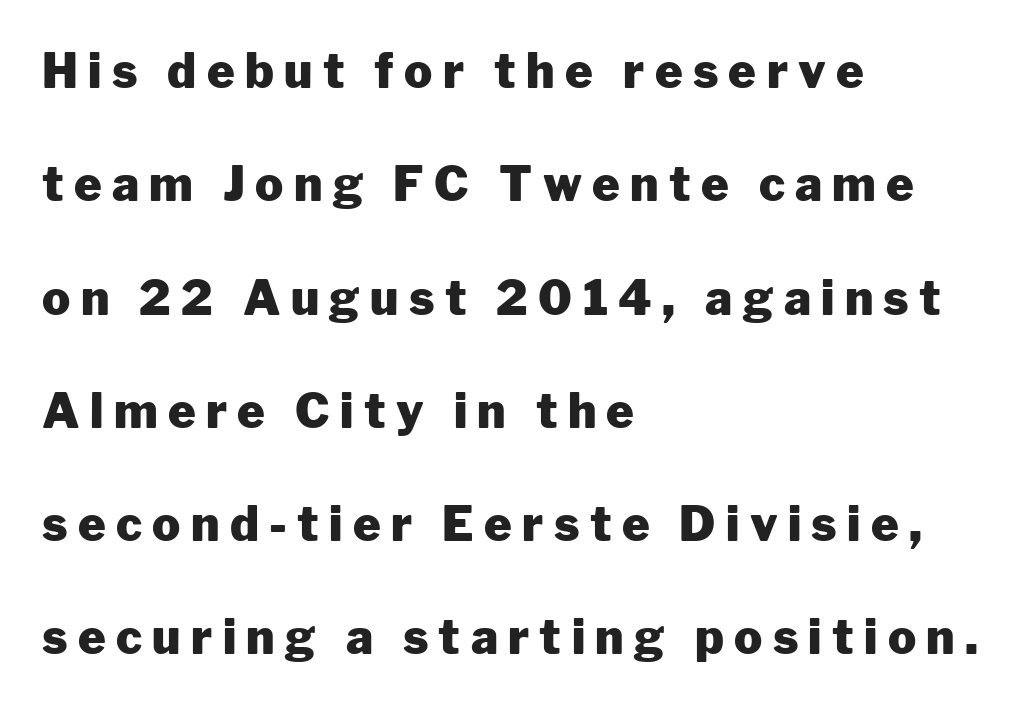
Observe the absence of serifs on each vertical stroke in this sample. Tall strokes in this sample are plumb rather than angled. Stroke thickness is high; the sample reads as a true bold. Do the characters align in a grid? No, the font is proportional.
